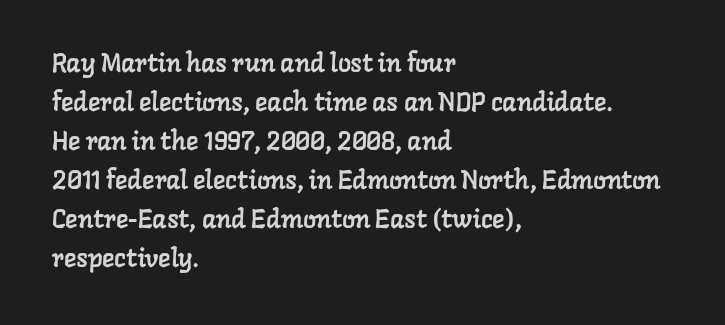
The image shows 26 px text type; set left-aligned, normal line spacing (1.5x), normal letter spacing, not underlined.
